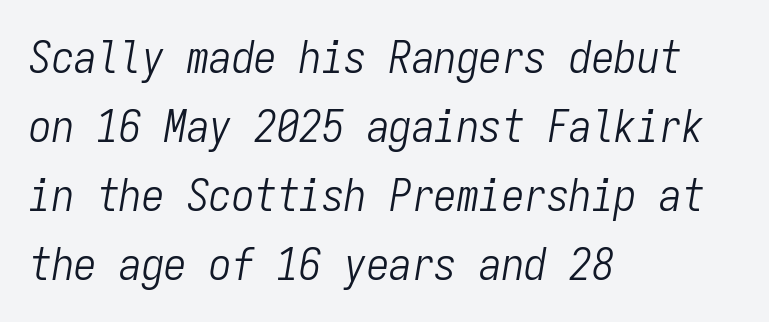
Q: Is the text bold? A: No.
Q: Is the text italic (slanted)? A: Yes, it leans right by about 9 degrees.
Q: Is the text underlined? A: No.
Q: How is the paragraph aligned? A: Left-aligned.
Q: Is the spacing between letters normal or unusually wide? A: Normal.
Q: Is the spacing between lines tight, normal or loose? A: Normal.
Q: Width (condensed, normal, or wide)? A: Condensed.
Q: Stroke contrast? A: Low.
Q: x-height? A: Medium.
Q: Monospaced? A: Yes.
